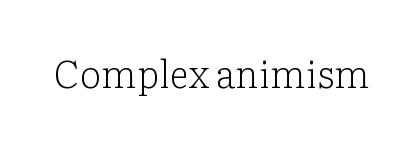
Q: Is the text bold? A: No.
Q: Is the text italic (slanted)? A: No, it is upright.
Q: Is the typeface a serif or a sans-serif typeface? A: Serif.
Q: Is the text underlined? A: No.
Q: Is the spacing between letters normal or unusually wide? A: Normal.
Q: Width (condensed, normal, or wide)? A: Normal.
Q: Stroke contrast? A: Low.
Q: x-height? A: Medium.
Q: Monospaced? A: No.
